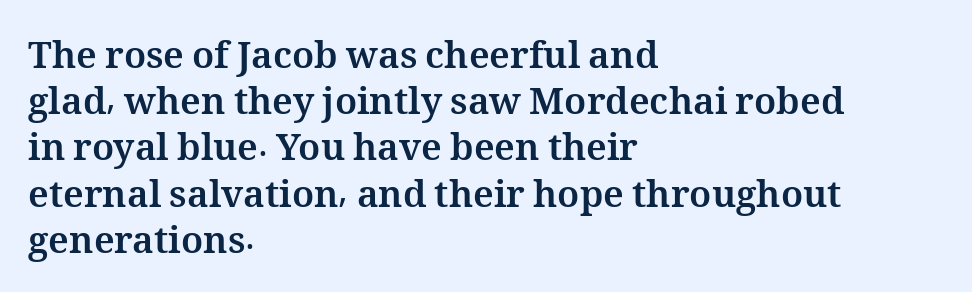
The image shows 37 px bold type, upright; set left-aligned, normal line spacing (1.25x), normal letter spacing, not underlined; medium stroke contrast and a medium x-height.
